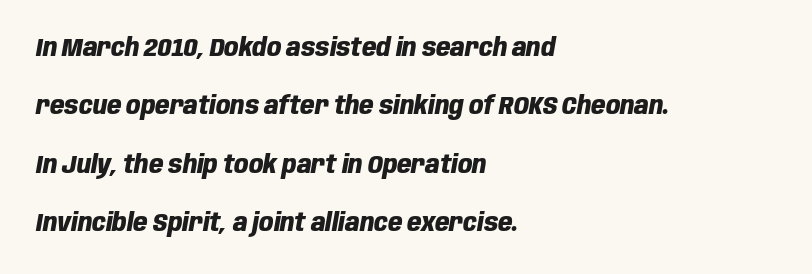
Q: Is the text bold? A: Yes.
Q: Is the text italic (slanted)? A: Yes, it leans right by about 10 degrees.
Q: Is the text underlined? A: No.
Q: How is the paragraph aligned? A: Left-aligned.
Q: Is the spacing between letters normal or unusually wide? A: Normal.
Q: Is the spacing between lines tight, normal or loose? A: Loose.
